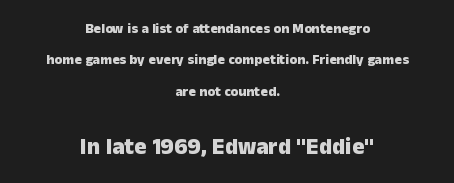
{"italic": "no", "bold": "yes", "underline": "no", "align": "center", "line_spacing": "loose", "line_spacing_ratio": 2.24, "letter_spacing": "normal", "letter_spacing_em": 0.0, "larger_block": "second", "size_ratio": 1.64, "glyph_px": 23}
